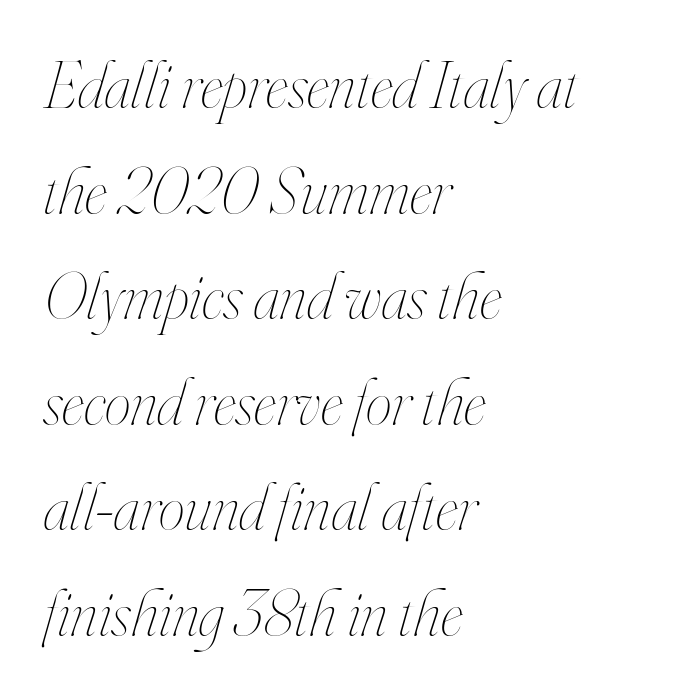
Reading down the block, your eye returns to a fixed left position each line. Think of a printed novel: that variable character pitch is what you see here. The baseline area is clear. Vertically, the passage feels balanced, rows spaced as you'd expect.
